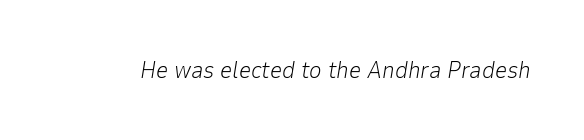
The image shows 24 px text type, italic (leaning right); set normal letter spacing, not underlined.
